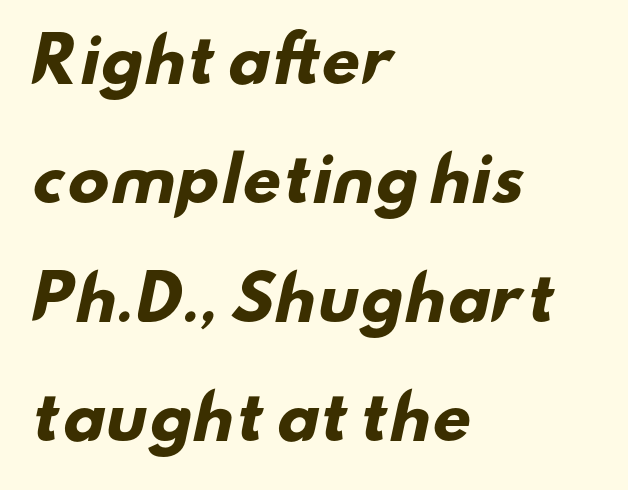
{"serif": "no", "bold": "yes", "weight": "heavy", "width": "wide", "stroke_contrast": "low", "x_height": "small", "monospaced": "no", "underline": "no", "align": "left", "line_spacing": "loose", "line_spacing_ratio": 1.95, "letter_spacing": "normal", "letter_spacing_em": 0.0, "glyph_px": 61}
